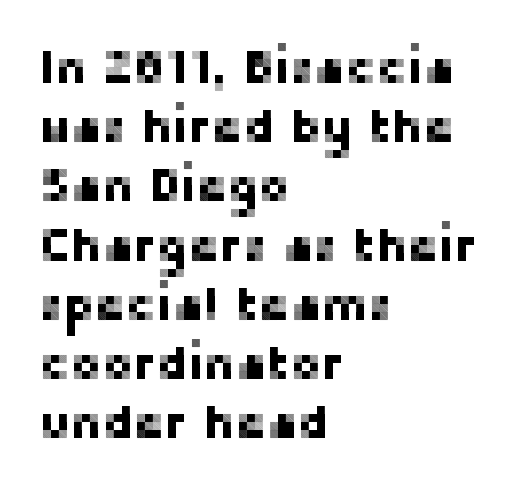
{"serif": "no", "italic": "no", "width": "normal", "stroke_contrast": "low", "x_height": "medium", "monospaced": "no", "underline": "no", "align": "left", "line_spacing": "normal", "line_spacing_ratio": 1.26, "letter_spacing": "normal", "letter_spacing_em": 0.0, "glyph_px": 47}
